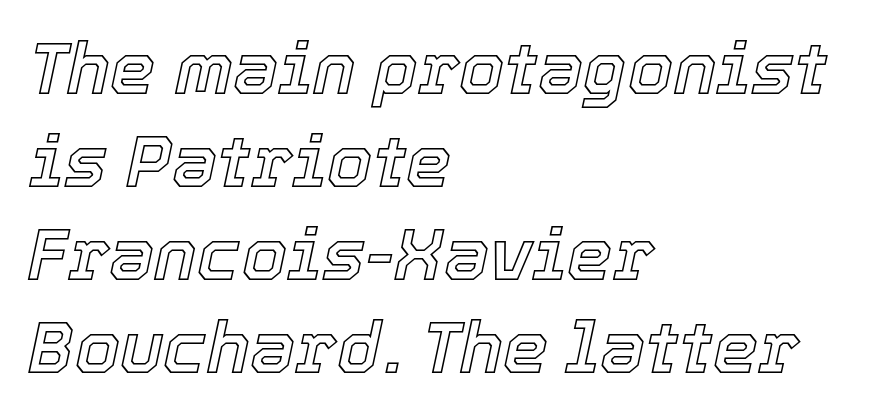
Every character sits at an angle, as italics do. The glyphs are unaccompanied by any horizontal stroke below them. The letters sit at their default tracking, neither squeezed nor spread. Is the block centered? No — it sits flush against the left margin.
